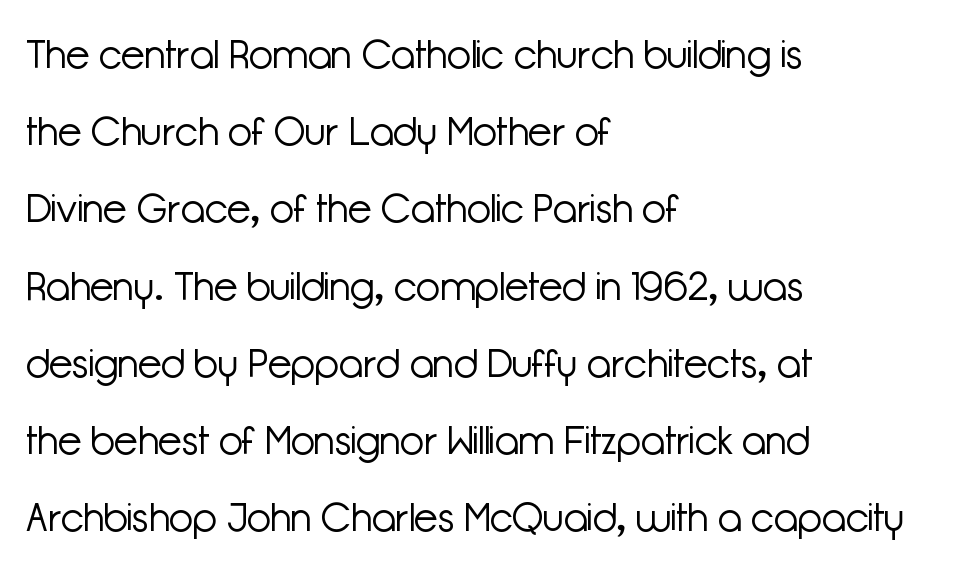
{"serif": "no", "italic": "no", "bold": "no", "weight": "light", "width": "normal", "stroke_contrast": "low", "x_height": "medium", "monospaced": "no", "underline": "no", "align": "left", "line_spacing": "loose", "line_spacing_ratio": 1.98, "letter_spacing": "normal", "letter_spacing_em": 0.0, "glyph_px": 39}
